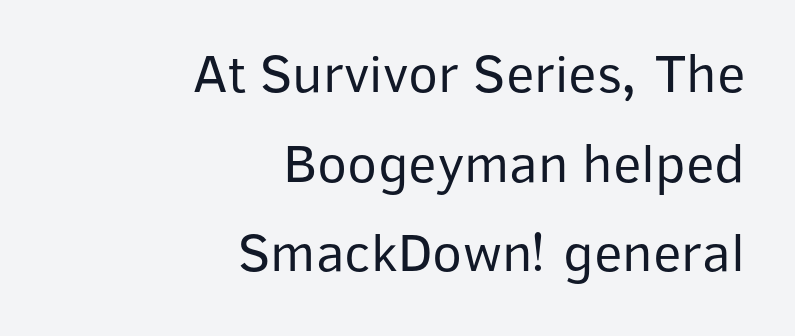
{"serif": "no", "italic": "no", "bold": "no", "weight": "regular", "width": "normal", "stroke_contrast": "low", "x_height": "medium", "monospaced": "no", "underline": "no", "align": "right", "line_spacing": "normal", "line_spacing_ratio": 1.63, "letter_spacing": "normal", "letter_spacing_em": 0.0, "glyph_px": 55}
